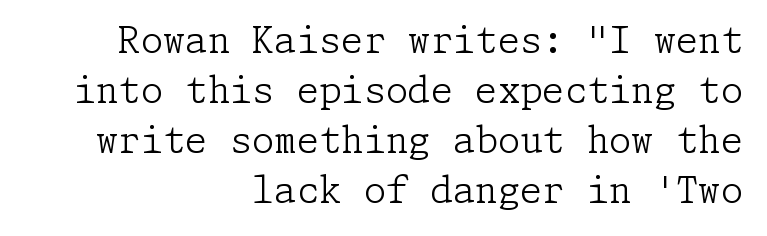
Q: Is the text bold? A: No.
Q: Is the text italic (slanted)? A: No, it is upright.
Q: Is the typeface a serif or a sans-serif typeface? A: Serif.
Q: Is the text underlined? A: No.
Q: How is the paragraph aligned? A: Right-aligned.
Q: Is the spacing between letters normal or unusually wide? A: Normal.
Q: Is the spacing between lines tight, normal or loose? A: Normal.
Q: Width (condensed, normal, or wide)? A: Normal.
Q: Stroke contrast? A: Low.
Q: x-height? A: Medium.
